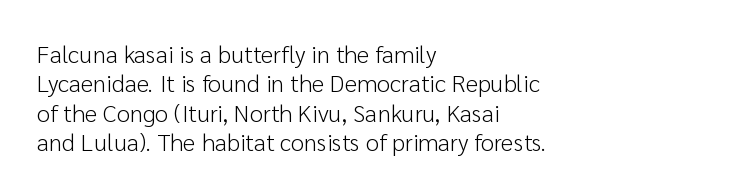
Q: Is the text bold? A: No.
Q: Is the text italic (slanted)? A: No, it is upright.
Q: Is the text underlined? A: No.
Q: How is the paragraph aligned? A: Left-aligned.
Q: Is the spacing between letters normal or unusually wide? A: Normal.
